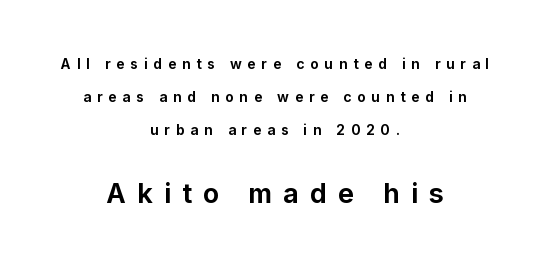
Casual observation: everything's sitting right in the middle. Only glyphs here, with clear space below each row. The face used here appears at its bigger size in the lower chunk. Do the letters lean? They stand straight. Typesetter's note: full bold, strokes at maximum text heaviness.
